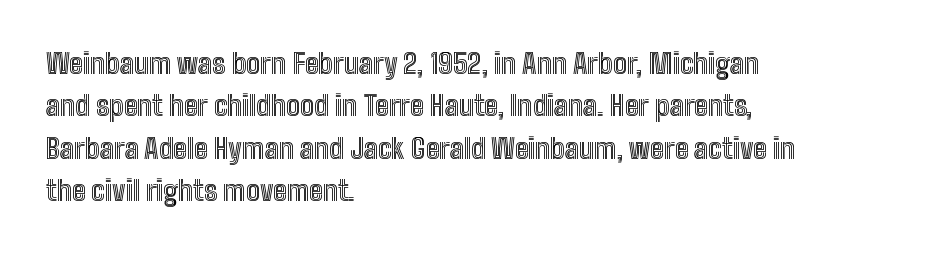
Q: Is the text italic (slanted)? A: No, it is upright.
Q: Is the text underlined? A: No.
Q: How is the paragraph aligned? A: Left-aligned.
Q: Is the spacing between letters normal or unusually wide? A: Normal.
Q: Is the spacing between lines tight, normal or loose? A: Normal.
Q: Width (condensed, normal, or wide)? A: Condensed.
Q: x-height? A: Medium.
Q: Monospaced? A: No.
